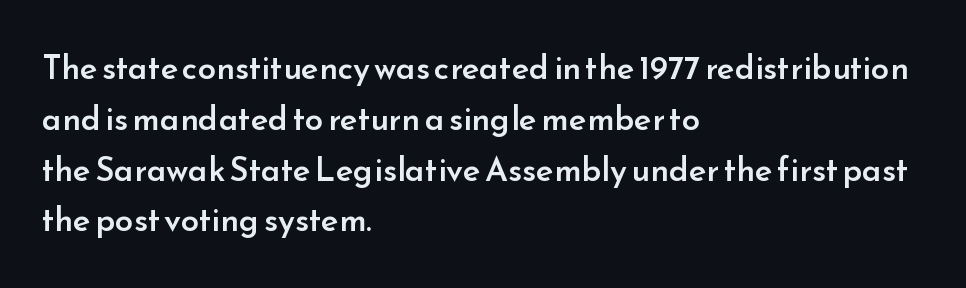
Q: Is the text bold? A: Semi-bold.
Q: Is the text italic (slanted)? A: No, it is upright.
Q: Is the typeface a serif or a sans-serif typeface? A: Sans-serif.
Q: Is the text underlined? A: No.
Q: How is the paragraph aligned? A: Left-aligned.
Q: Is the spacing between letters normal or unusually wide? A: Normal.
Q: Is the spacing between lines tight, normal or loose? A: Normal.
Q: Width (condensed, normal, or wide)? A: Normal.
Q: Stroke contrast? A: Low.
Q: x-height? A: Small.
Q: Monospaced? A: No.
